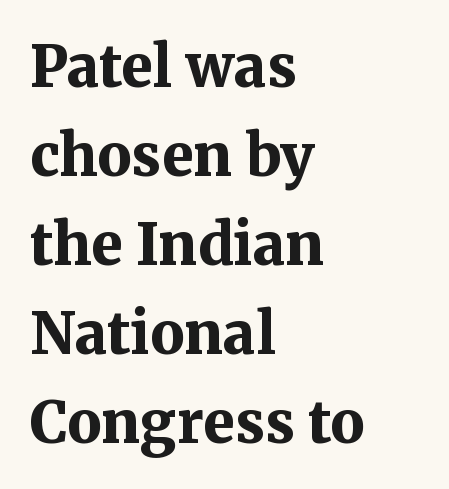
The image shows 57 px bold serif type, upright; set left-aligned, normal line spacing (1.56x), normal letter spacing, not underlined; medium stroke contrast and a medium x-height.
